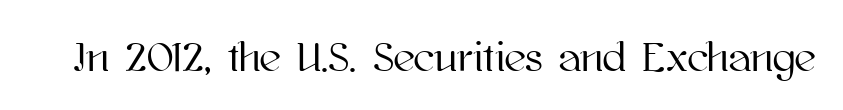
The image shows 42 px text type, upright; set normal letter spacing, not underlined; high stroke contrast and a medium x-height.
